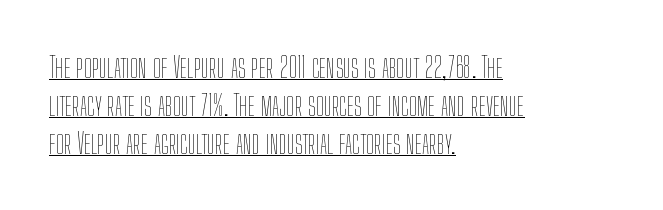
{"italic": "no", "bold": "no", "weight": "thin", "width": "condensed", "stroke_contrast": "low", "x_height": "medium", "monospaced": "no", "underline": "yes", "align": "left", "line_spacing": "normal", "line_spacing_ratio": 1.31, "letter_spacing": "normal", "letter_spacing_em": 0.0, "glyph_px": 29}
